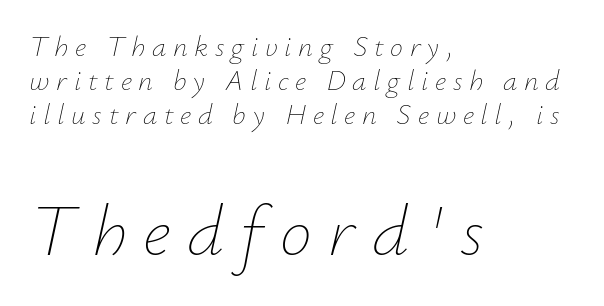
The image shows 72 px thin type, italic (leaning right); set left-aligned, line spacing 1.18x, unusually wide letter spacing (+0.23 em), not underlined; the second (bottom) block is 2.48x larger; low stroke contrast and a small x-height.
